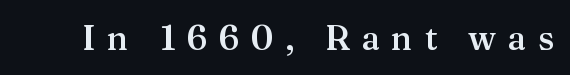
Q: Is the text bold? A: Semi-bold.
Q: Is the text italic (slanted)? A: No, it is upright.
Q: Is the typeface a serif or a sans-serif typeface? A: Serif.
Q: Is the text underlined? A: No.
Q: Is the spacing between letters normal or unusually wide? A: Unusually wide.
Q: Width (condensed, normal, or wide)? A: Normal.
Q: Stroke contrast? A: Medium.
Q: x-height? A: Medium.
Q: Monospaced? A: No.
